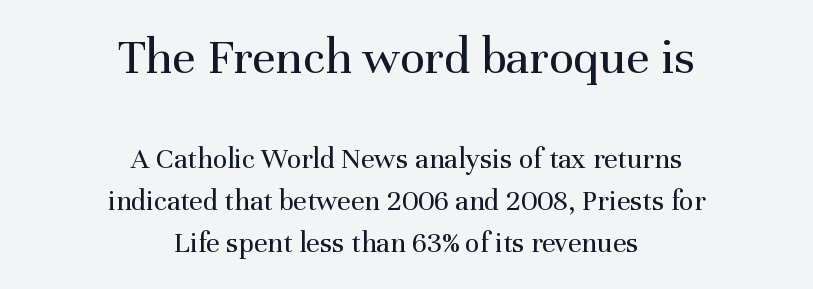
Words appear dense and cohesive because spacing is normal. Are there feet on the stems? There are — it's a serif. The passage shown is typed in a proportional face where columns would drift. Whoever set this made the first block the dominant, larger element.
